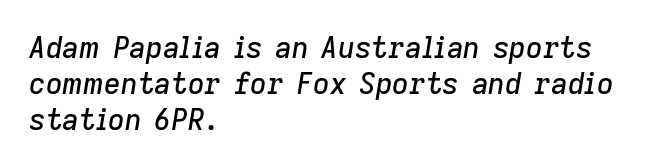
{"italic": "yes", "lean": "right", "slant_degrees": 9, "width": "normal", "stroke_contrast": "low", "x_height": "medium", "monospaced": "no", "underline": "no", "align": "left", "line_spacing": "normal", "line_spacing_ratio": 1.25, "letter_spacing": "normal", "letter_spacing_em": 0.0, "glyph_px": 29}
